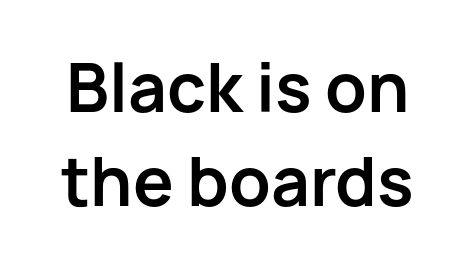
{"serif": "no", "italic": "no", "bold": "yes", "weight": "bold", "width": "normal", "stroke_contrast": "low", "x_height": "medium", "monospaced": "no", "underline": "no", "line_spacing": "normal", "line_spacing_ratio": 1.44, "letter_spacing": "normal", "letter_spacing_em": 0.0, "glyph_px": 65}
